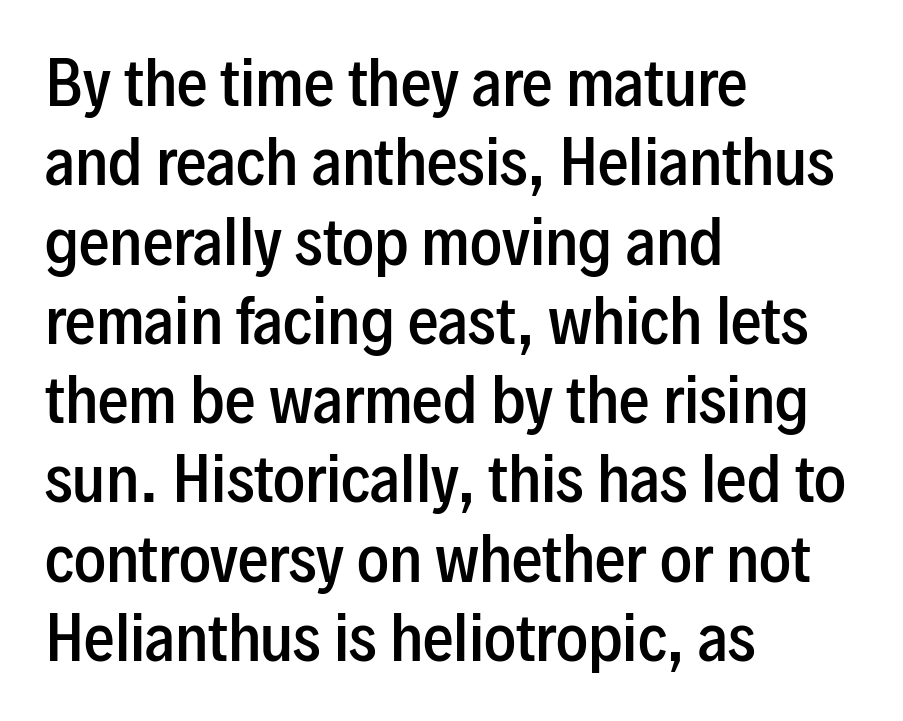
Check where the strokes stop: nothing finishes them off — pure sans. The gap between lines stays unmarked. These lines are set flush left with a ragged right edge. Quick note: interline space is typical. You could not count columns in this text — the font is proportionally spaced. Honestly, the letter spacing is just normal — you wouldn't notice it.
